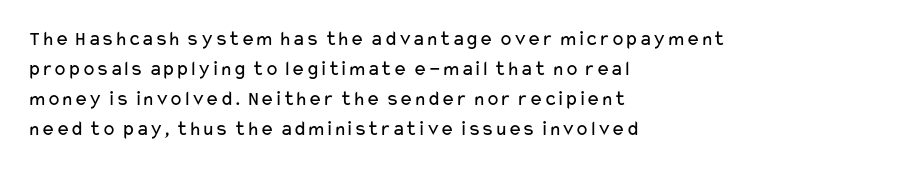
The image shows 21 px text type, upright; set left-aligned, normal line spacing (1.43x), normal letter spacing, not underlined.
